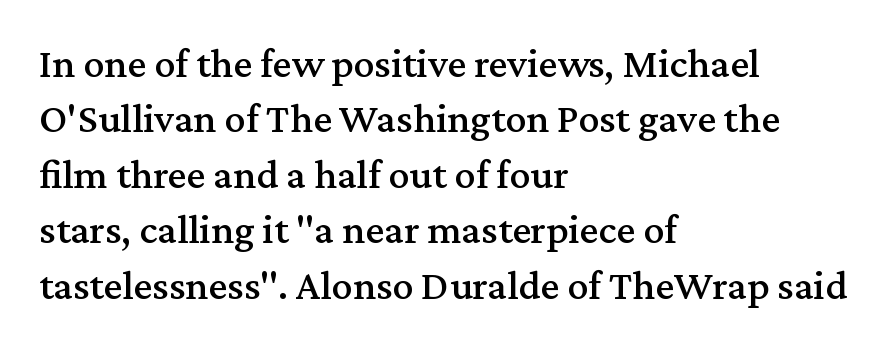
The image shows 42 px serif type, upright; set left-aligned, normal line spacing (1.32x), normal letter spacing, not underlined; medium stroke contrast and a medium x-height.
